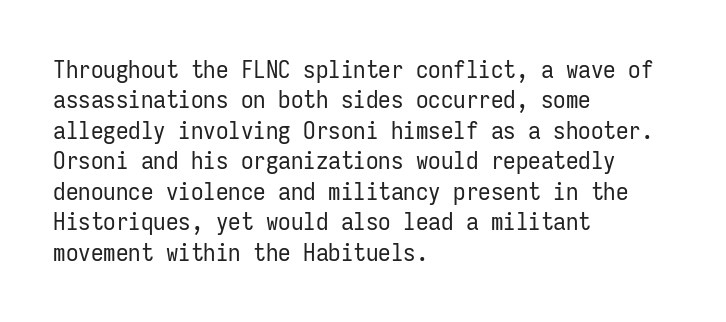
The image shows 25 px text type, upright; set left-aligned, line spacing 1.22x, normal letter spacing, not underlined.
